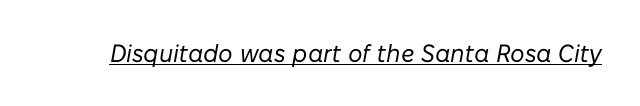
Q: Is the text bold? A: No.
Q: Is the text italic (slanted)? A: Yes, it leans right by about 10 degrees.
Q: Is the text underlined? A: Yes.
Q: Is the spacing between letters normal or unusually wide? A: Normal.
